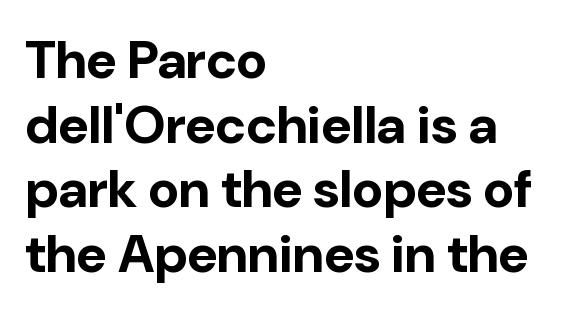
{"serif": "no", "italic": "no", "bold": "yes", "weight": "bold", "width": "normal", "stroke_contrast": "low", "x_height": "medium", "monospaced": "no", "underline": "no", "align": "left", "line_spacing_ratio": 1.22, "letter_spacing": "normal", "letter_spacing_em": 0.0, "glyph_px": 53}
